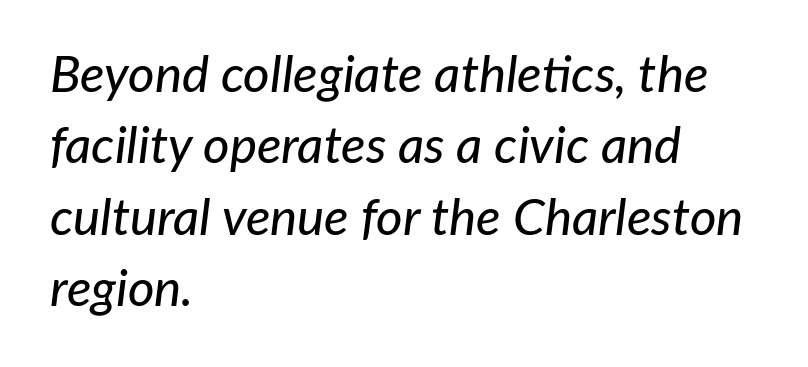
The image shows 51 px text type, italic (leaning right); set left-aligned, normal line spacing (1.4x), normal letter spacing, not underlined; low stroke contrast and a medium x-height.
